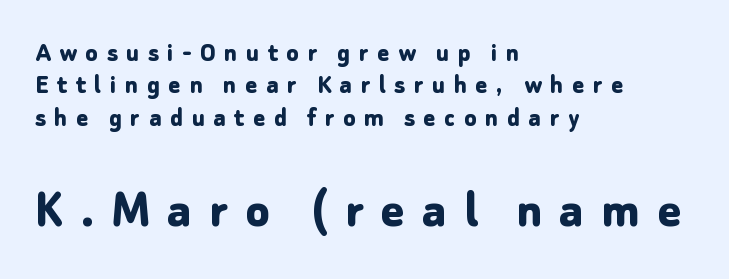
The axis of the letterforms is exactly vertical. The rendering uses natural spacing where letterforms have individual widths. Strokes here are thick enough to call this a true bold. Typographically, this falls in the sans-serif category. Is the block centered? No — it sits flush against the left margin.
